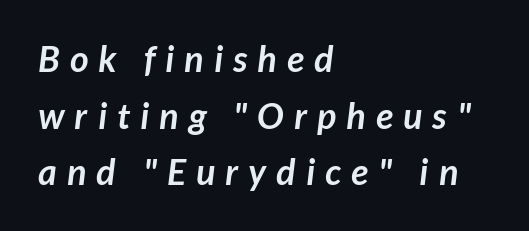
{"serif": "no", "bold": "yes", "weight": "semibold", "width": "normal", "stroke_contrast": "low", "x_height": "medium", "monospaced": "no", "underline": "no", "align": "left", "line_spacing": "normal", "line_spacing_ratio": 1.57, "letter_spacing": "wide", "letter_spacing_em": 0.28, "glyph_px": 36}
